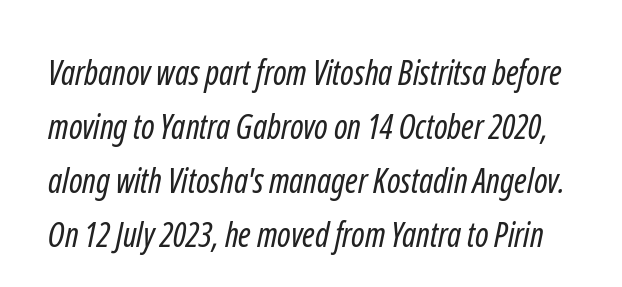
{"serif": "no", "bold": "no", "weight": "regular", "width": "condensed", "stroke_contrast": "low", "x_height": "medium", "monospaced": "no", "underline": "no", "line_spacing": "normal", "line_spacing_ratio": 1.59, "letter_spacing": "normal", "letter_spacing_em": 0.0, "glyph_px": 34}
